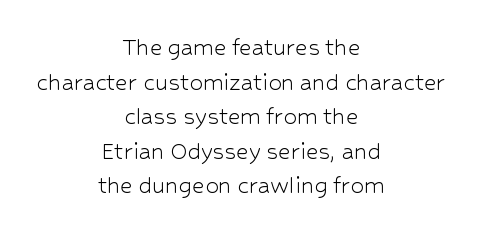
The image shows 27 px text type, upright; set centered, normal line spacing (1.28x), normal letter spacing, not underlined.
